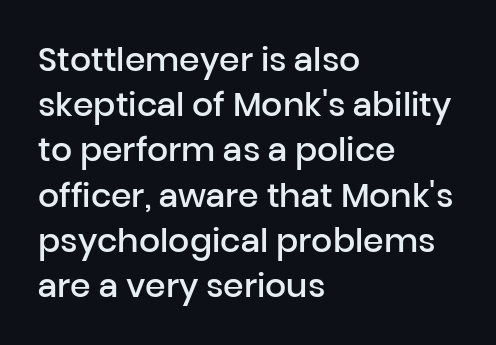
{"serif": "no", "italic": "no", "bold": "semi", "weight": "semibold", "width": "normal", "stroke_contrast": "low", "x_height": "medium", "monospaced": "no", "underline": "no", "align": "left", "line_spacing": "normal", "line_spacing_ratio": 1.37, "letter_spacing": "normal", "letter_spacing_em": 0.0, "glyph_px": 33}
